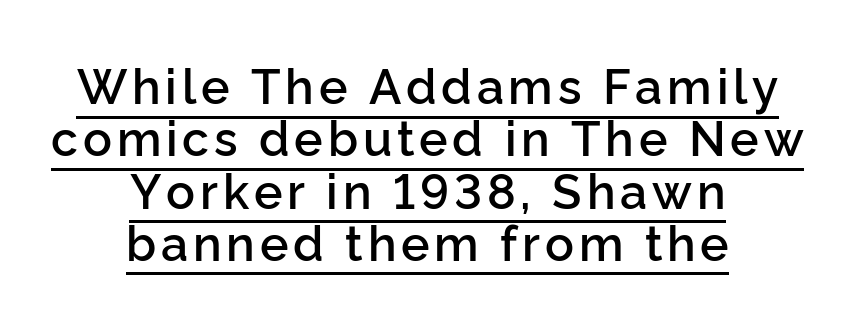
In terms of leading, this rendering errs on the cramped side. Character widths vary here, with narrow letters taking less room than wide ones. This is underlined copy, the kind a proofreader might mark for attention. Grotesque or geometric, the face here clearly has no serifs.
